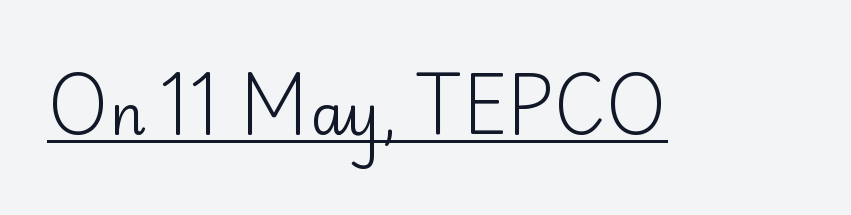
The image shows 56 px regular-weight sans-serif type, upright; set normal letter spacing, underlined; low stroke contrast and a small x-height.
